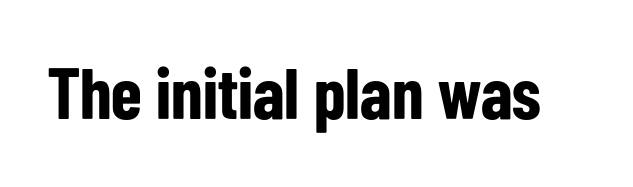
Q: Is the text bold? A: Yes.
Q: Is the text italic (slanted)? A: No, it is upright.
Q: Is the typeface a serif or a sans-serif typeface? A: Sans-serif.
Q: Is the text underlined? A: No.
Q: Is the spacing between letters normal or unusually wide? A: Normal.
Q: Width (condensed, normal, or wide)? A: Condensed.
Q: Stroke contrast? A: Low.
Q: x-height? A: Medium.
Q: Monospaced? A: No.
